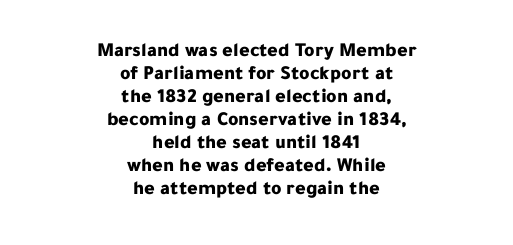
Vertical spacing — tight. Does extra space separate the letters? No, they use regular spacing. Strong, thick strokes mark this as bold type. Does the lettering tilt? It doesn't — this is upright. Short and long lines alike share a common midpoint.
